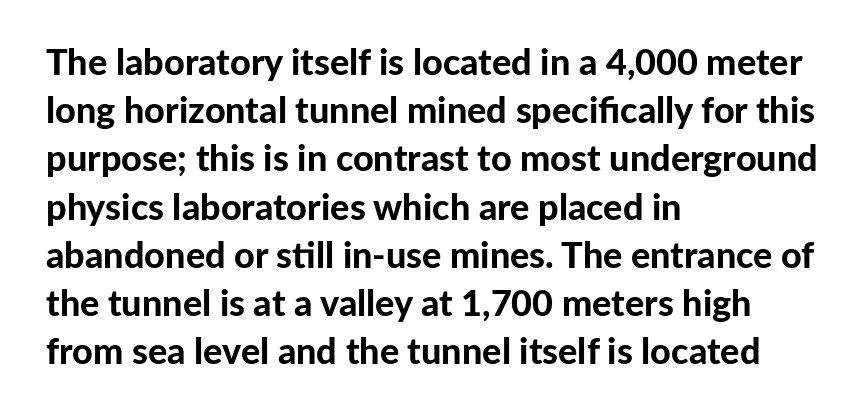
The image shows 36 px bold sans-serif type, upright; set left-aligned, normal line spacing (1.34x), normal letter spacing, not underlined; low stroke contrast and a medium x-height.
